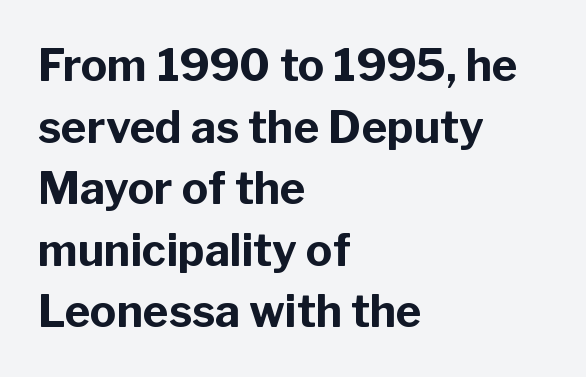
Unlike italic type, these characters show no tilt at all. The space directly below the letters is spotless. Varying glyph widths throughout — classic text-font behaviour. Plenty of ink on the page — the face is bold. The ragged edge is on the right, which tells us the setting is flush left.
